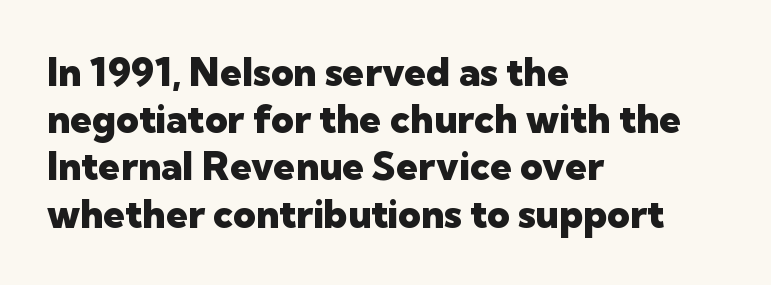
{"serif": "no", "italic": "no", "bold": "yes", "weight": "heavy", "width": "normal", "stroke_contrast": "low", "x_height": "medium", "monospaced": "no", "underline": "no", "align": "left", "line_spacing_ratio": 1.21, "letter_spacing": "normal", "letter_spacing_em": 0.0, "glyph_px": 39}
